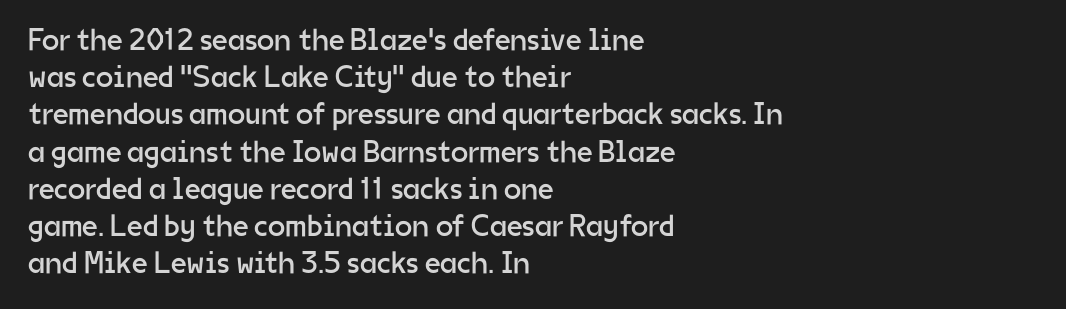
The image shows 31 px regular-weight sans-serif type, upright; set left-aligned, line spacing 1.2x, normal letter spacing, not underlined; low stroke contrast and a medium x-height.
